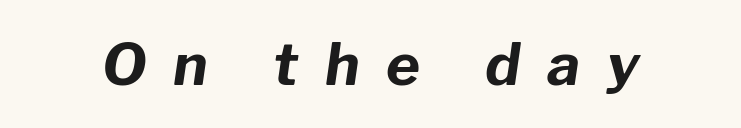
The passage shown is typed in a proportional face where columns would drift. The glyphs have the mass of a bold cut. Look at the tracking — it's clearly loosened, letters drifting apart. The whole block is typeset with a tilt. Nobody drew a line under any word here.
